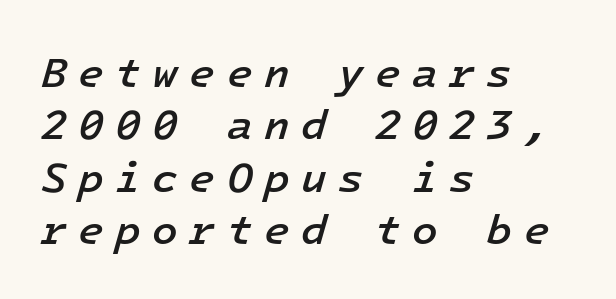
Check under the words: just untouched page. Slant detected: the letters are inclined. This sample is left-justified, so line endings fall wherever the words run out. The strokes are fattened partway — semibold, not bold. You could count columns in this text — the font is strictly monospaced.
